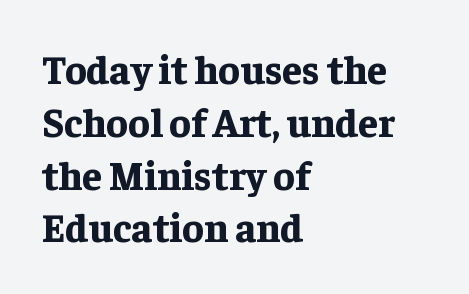
{"serif": "yes", "italic": "no", "bold": "yes", "weight": "bold", "width": "normal", "stroke_contrast": "low", "x_height": "medium", "monospaced": "no", "underline": "no", "align": "left", "line_spacing": "normal", "line_spacing_ratio": 1.32, "letter_spacing": "normal", "letter_spacing_em": 0.0, "glyph_px": 40}
